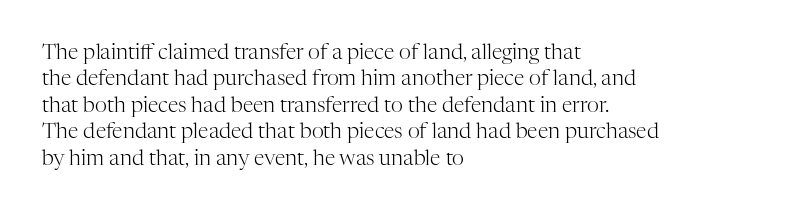
The image shows 21 px text type, upright; set left-aligned, normal line spacing (1.26x), normal letter spacing, not underlined.
